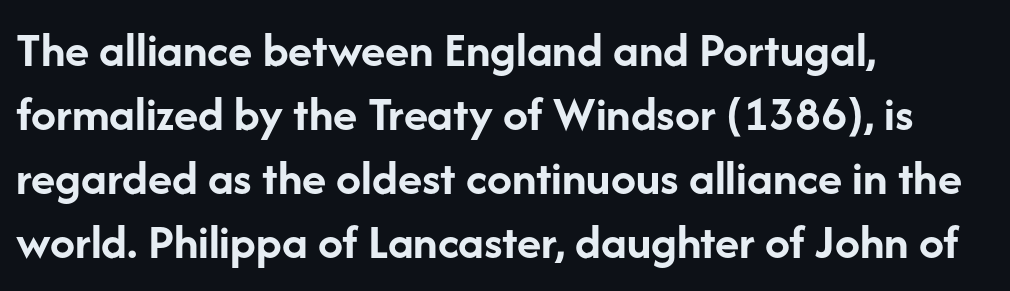
The letters carry no serifs — their stems end cleanly without finishing strokes. Spacing verdict: proportional, widths tailored to each character. Letter spacing: default. The glyphs are unaccompanied by any horizontal stroke below them. Quick note: not italic, upright. In terms of weight, the rendering is a true, heavy bold.
